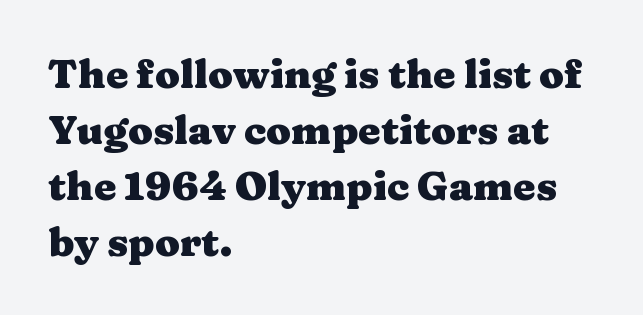
The image shows 40 px heavy, wide serif type, upright; set left-aligned, normal line spacing (1.4x), normal letter spacing, not underlined; medium stroke contrast and a medium x-height.
